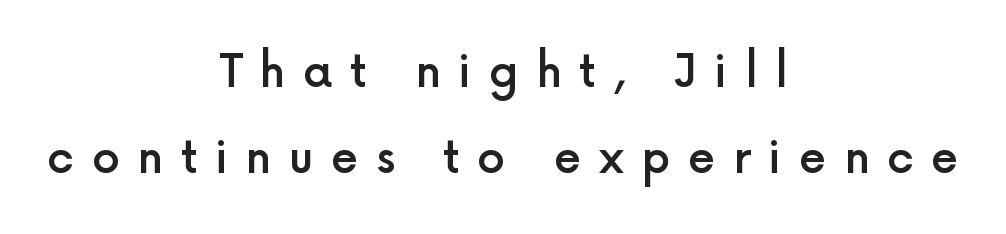
Tracking here is generous; glyphs stand well apart from one another. Looks like regular typesetting: each glyph gets only the width it needs. The vertical gap from one line to the next is large. No feet cap the strokes, marking this as sans-serif type. Centered paragraph, ragged on both sides. Typesetter's note: demi weight, one step under bold.
